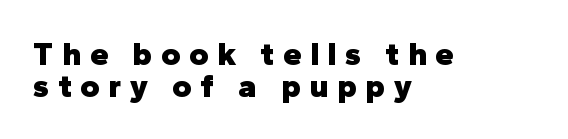
Q: Is the text bold? A: Yes.
Q: Is the text italic (slanted)? A: No, it is upright.
Q: Is the typeface a serif or a sans-serif typeface? A: Sans-serif.
Q: Is the text underlined? A: No.
Q: How is the paragraph aligned? A: Left-aligned.
Q: Is the spacing between letters normal or unusually wide? A: Unusually wide.
Q: Is the spacing between lines tight, normal or loose? A: Tight.
Q: Width (condensed, normal, or wide)? A: Normal.
Q: Stroke contrast? A: Low.
Q: x-height? A: Medium.
Q: Monospaced? A: No.
